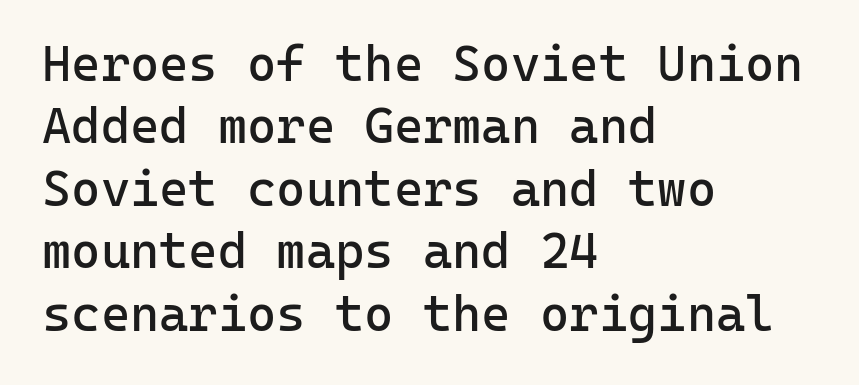
To sum up the face: it is a sans, with no serifs. Spacing verdict: monospaced, one width for all characters. On a weight scale, this lands at 450 or below. The leading is moderate, giving the passage an even texture.
